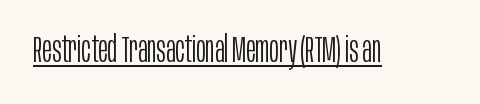
The image shows 36 px light, condensed sans-serif type, upright; set normal letter spacing, underlined; low stroke contrast and a large x-height.
